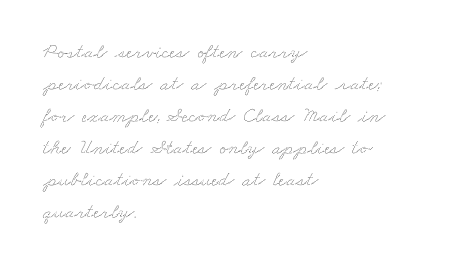
The image shows 21 px text type; set left-aligned, normal line spacing (1.52x), normal letter spacing, not underlined.
